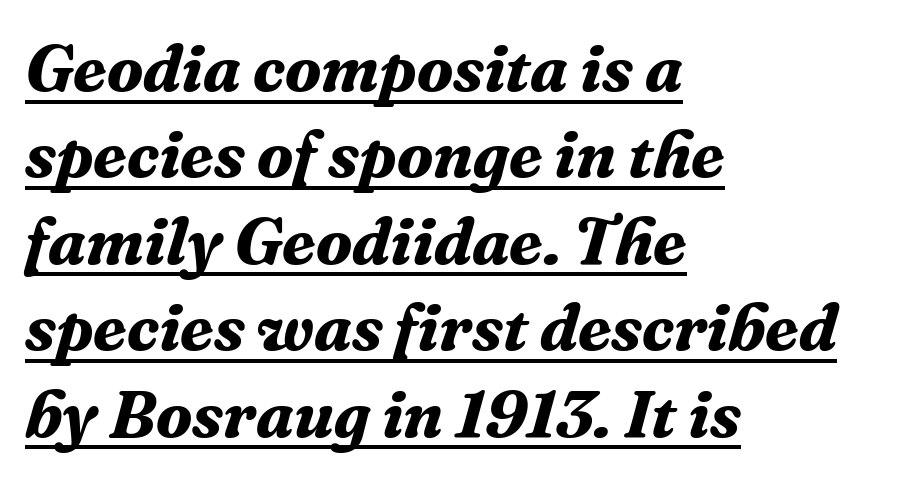
The image shows 67 px bold serif type, italic (leaning right); set left-aligned, normal line spacing (1.29x), normal letter spacing, underlined; medium stroke contrast and a medium x-height.
